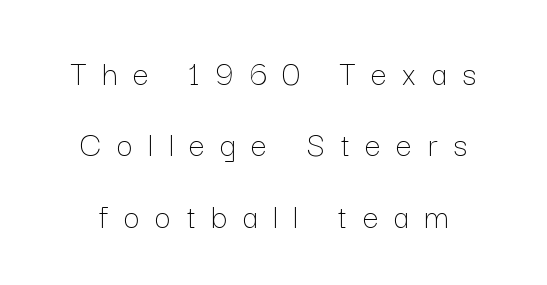
A great deal of white space separates one row of letters from the next. This rendering widens character spacing well past its baseline value. Only glyphs here, with clear space below each row. It's the straight-up-and-down kind of type. Caption: face not bold, strokes unweighted.
